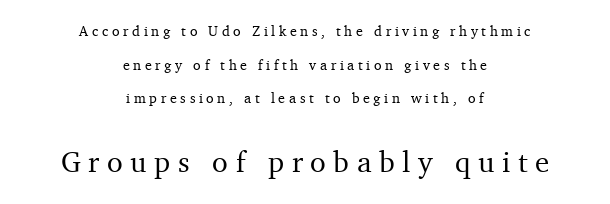
The letters stand upright; this is a roman face. Small over large — that's the arrangement of the two blocks here. Is this a sans? No — the strokes have serifs. Whoever set this chose breathing room over compactness in the vertical rhythm. Characters follow at a spacing far wider than the type designer built in.
